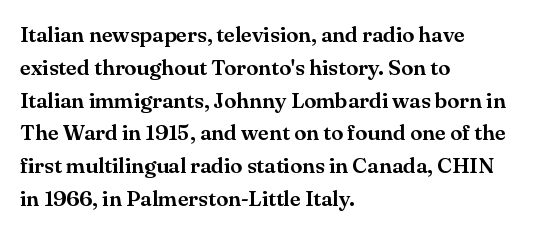
{"italic": "no", "underline": "no", "align": "left", "line_spacing": "normal", "line_spacing_ratio": 1.49, "letter_spacing": "normal", "letter_spacing_em": 0.0, "glyph_px": 22}
